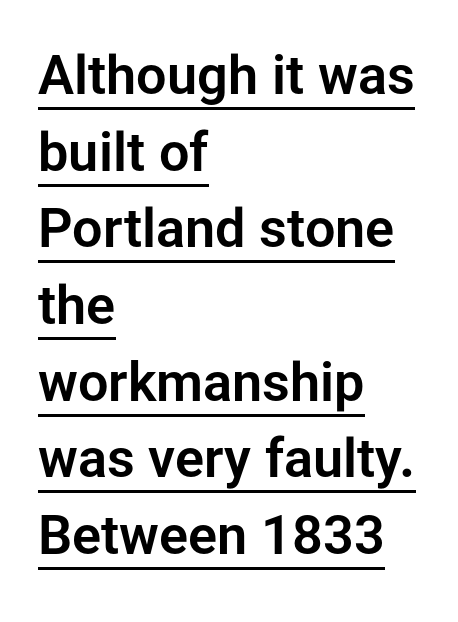
The image shows 54 px sans-serif type, upright; set left-aligned, normal line spacing (1.42x), normal letter spacing, underlined; low stroke contrast and a medium x-height.
